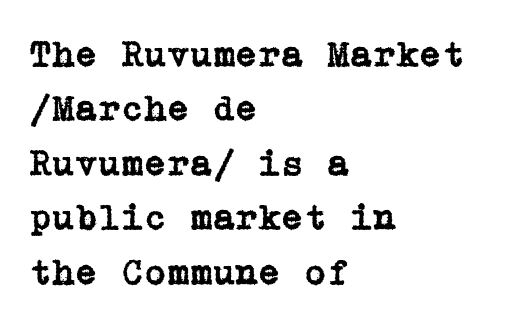
The lines in this sample share a left origin and differ only in where they stop. Old-style or modern, the face here clearly has serifs. Any mark beneath the type? The region is blank. Students, note that the glyphs here touch the page at normal intervals. Quick note: not italic, upright. Notice how descenders clear the ascenders below comfortably — that's standard leading.
